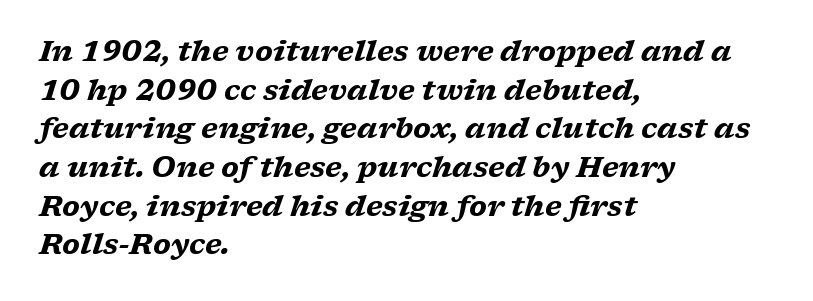
The image shows 28 px heavy, wide serif type, italic (leaning right); set left-aligned, normal line spacing (1.38x), normal letter spacing, not underlined; low stroke contrast and a medium x-height.
